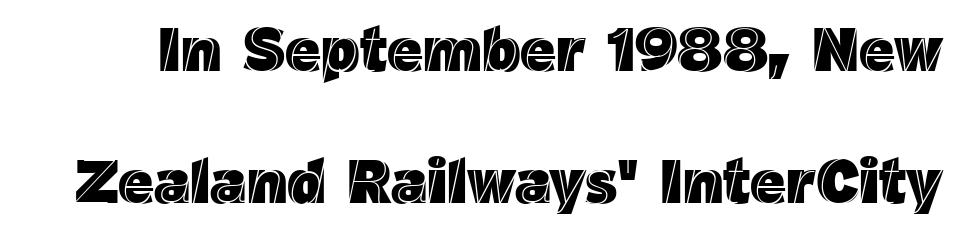
Q: Is the text italic (slanted)? A: No, it is upright.
Q: Is the text underlined? A: No.
Q: Is the spacing between letters normal or unusually wide? A: Normal.
Q: Is the spacing between lines tight, normal or loose? A: Loose.
Q: Width (condensed, normal, or wide)? A: Normal.
Q: x-height? A: Medium.
Q: Monospaced? A: No.
